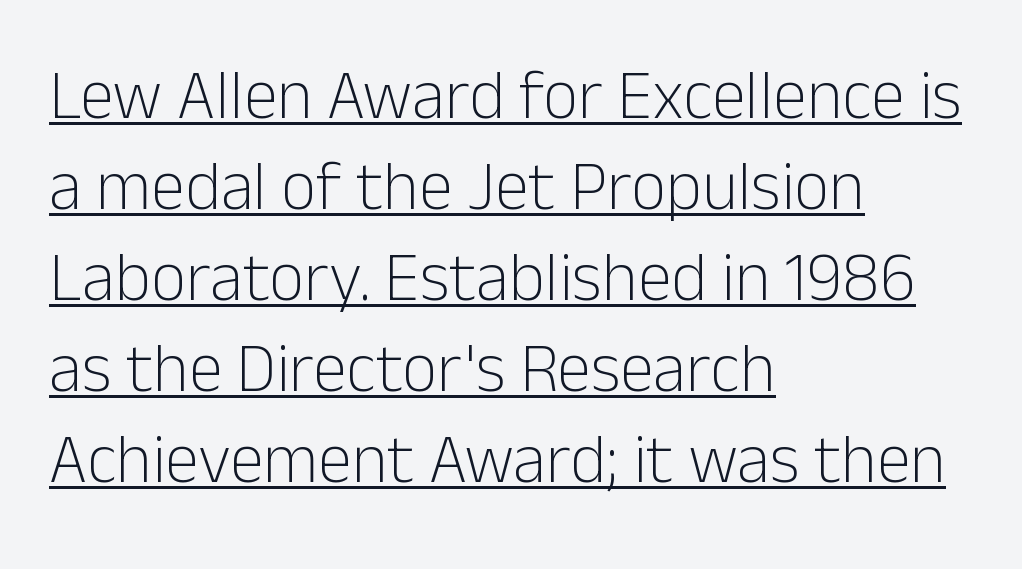
{"serif": "no", "italic": "no", "bold": "no", "weight": "light", "width": "normal", "stroke_contrast": "low", "x_height": "medium", "monospaced": "no", "underline": "yes", "align": "left", "line_spacing": "normal", "line_spacing_ratio": 1.32, "letter_spacing": "normal", "letter_spacing_em": 0.0, "glyph_px": 69}
